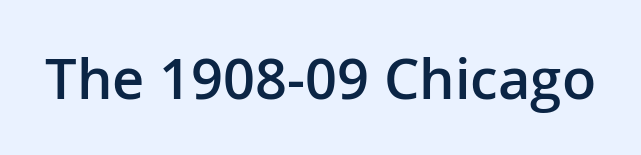
Q: Is the text bold? A: Semi-bold.
Q: Is the text italic (slanted)? A: No, it is upright.
Q: Is the typeface a serif or a sans-serif typeface? A: Sans-serif.
Q: Is the text underlined? A: No.
Q: Is the spacing between letters normal or unusually wide? A: Normal.
Q: Width (condensed, normal, or wide)? A: Normal.
Q: Stroke contrast? A: Low.
Q: x-height? A: Medium.
Q: Monospaced? A: No.
